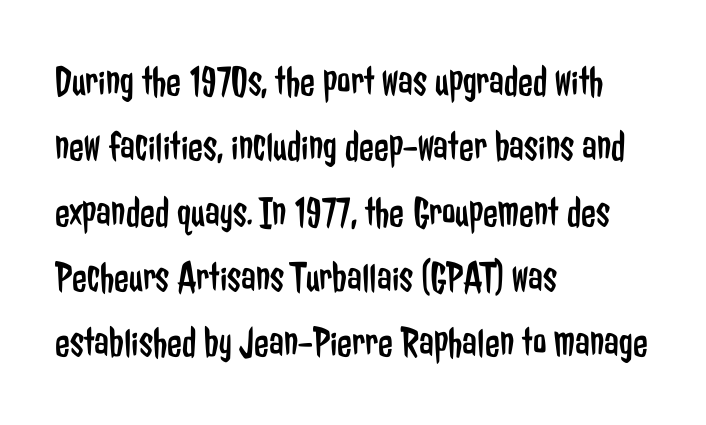
The image shows 43 px regular-weight, condensed sans-serif type, upright; set left-aligned, normal line spacing (1.52x), normal letter spacing, not underlined; low stroke contrast and a medium x-height.
